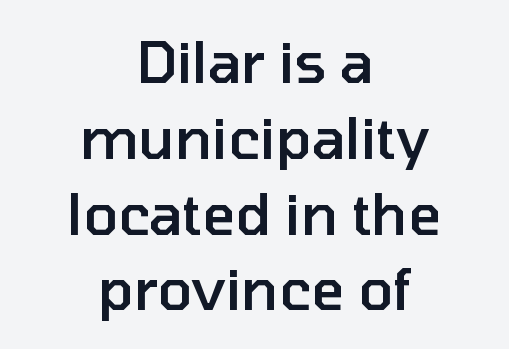
This sample keeps an unexceptional amount of space between lines. The passage shown has conventional tracking throughout. These lines were composed using upright roman letters. The type family on display is of the sans-serif kind.
